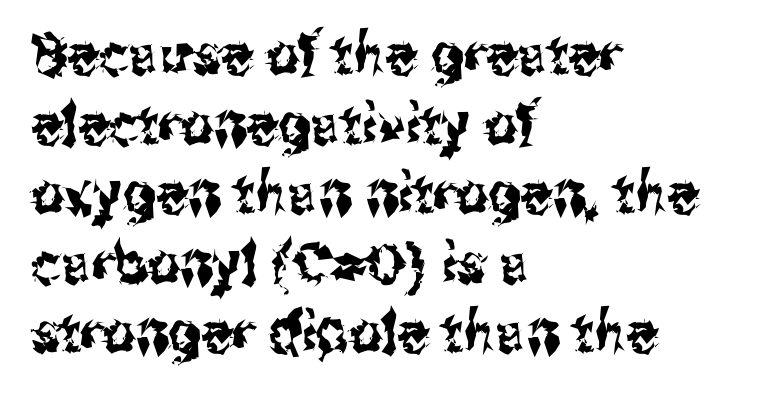
{"serif": "no", "italic": "no", "width": "condensed", "stroke_contrast": "medium", "x_height": "medium", "monospaced": "no", "underline": "no", "align": "left", "line_spacing_ratio": 1.22, "letter_spacing": "normal", "letter_spacing_em": 0.0, "glyph_px": 57}
